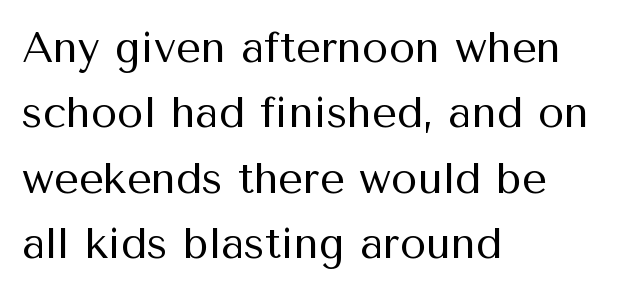
The image shows 43 px regular-weight sans-serif type, upright; set left-aligned, normal line spacing (1.52x), normal letter spacing, not underlined; medium stroke contrast and a medium x-height.
